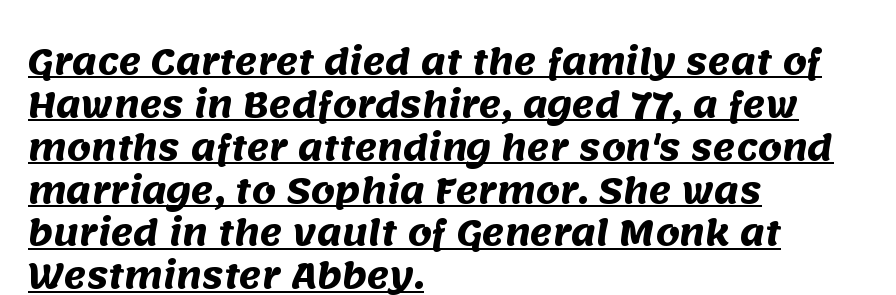
The image shows 34 px heavy sans-serif type; set left-aligned, normal line spacing (1.26x), normal letter spacing, underlined; medium stroke contrast and a large x-height.
